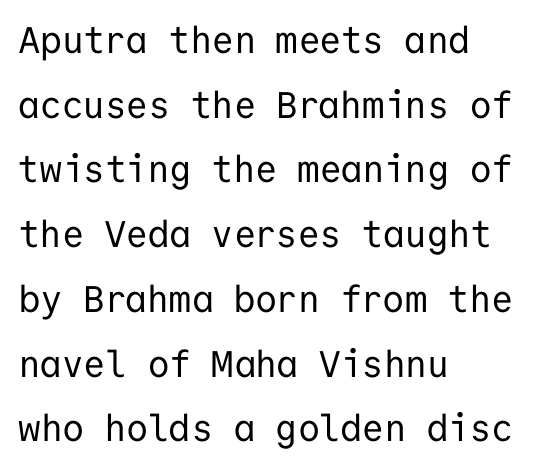
I'd call this a sans setting — the letters go barefoot. Look at the tracking — it's just the regular setting, nothing added. Think of a typewriter: that constant character pitch is what you see here. The lettering holds an erect, upright posture throughout. The letterforms sit at book weight or below. Descenders are the only things crossing below the line.
